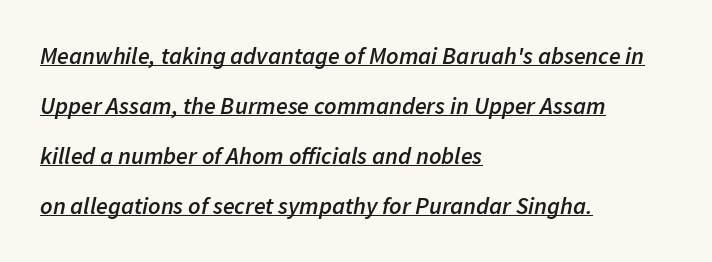
{"italic": "yes", "lean": "right", "slant_degrees": 11, "bold": "semi", "underline": "yes", "align": "left", "line_spacing": "loose", "line_spacing_ratio": 2.09, "letter_spacing": "normal", "letter_spacing_em": 0.0, "glyph_px": 24}
